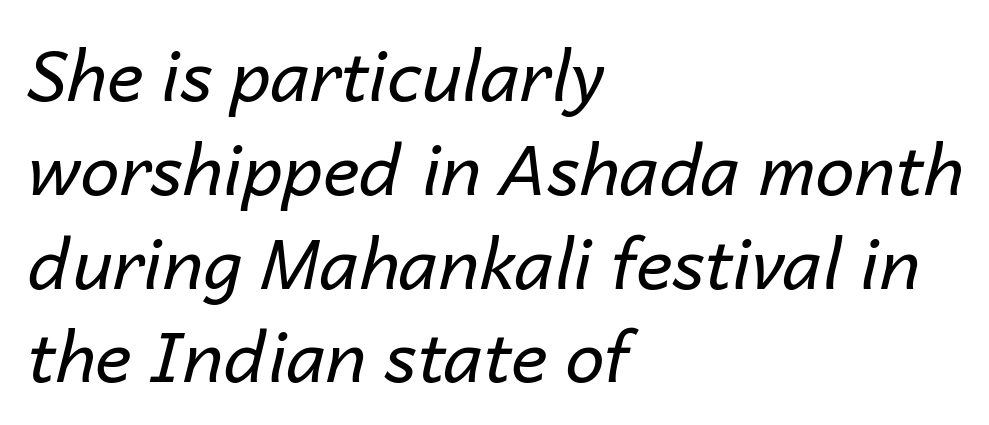
Q: Is the text bold? A: No.
Q: Is the text italic (slanted)? A: Yes, it leans right by about 14 degrees.
Q: Is the text underlined? A: No.
Q: How is the paragraph aligned? A: Left-aligned.
Q: Is the spacing between letters normal or unusually wide? A: Normal.
Q: Is the spacing between lines tight, normal or loose? A: Normal.
Q: Width (condensed, normal, or wide)? A: Normal.
Q: Stroke contrast? A: Low.
Q: x-height? A: Medium.
Q: Monospaced? A: No.
